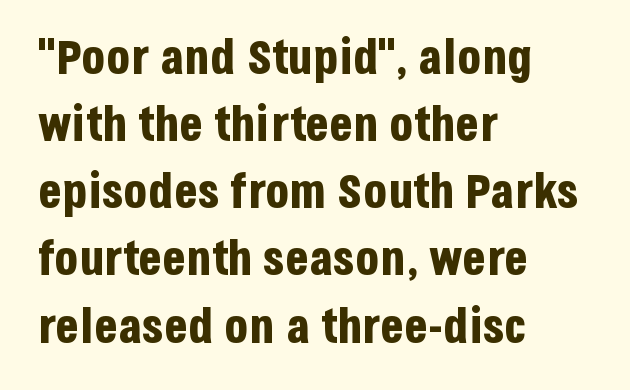
{"serif": "no", "italic": "no", "bold": "yes", "weight": "bold", "width": "condensed", "stroke_contrast": "low", "x_height": "large", "monospaced": "no", "underline": "no", "align": "left", "line_spacing": "normal", "line_spacing_ratio": 1.37, "letter_spacing": "normal", "letter_spacing_em": 0.0, "glyph_px": 49}
